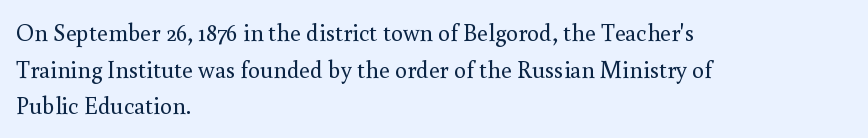
{"italic": "no", "bold": "no", "underline": "no", "align": "left", "line_spacing": "normal", "line_spacing_ratio": 1.53, "letter_spacing": "normal", "letter_spacing_em": 0.0, "glyph_px": 24}
